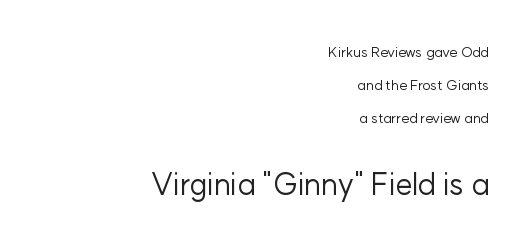
Q: Is the text bold? A: No.
Q: Is the text italic (slanted)? A: No, it is upright.
Q: Is the typeface a serif or a sans-serif typeface? A: Sans-serif.
Q: Is the text underlined? A: No.
Q: How is the paragraph aligned? A: Right-aligned.
Q: Is the spacing between letters normal or unusually wide? A: Normal.
Q: Is the spacing between lines tight, normal or loose? A: Loose.
Q: Which block of text is set in a larger size, the first (top) or the second (bottom)? A: The second (bottom) one.
Q: Width (condensed, normal, or wide)? A: Normal.
Q: Stroke contrast? A: Low.
Q: x-height? A: Medium.
Q: Monospaced? A: No.
